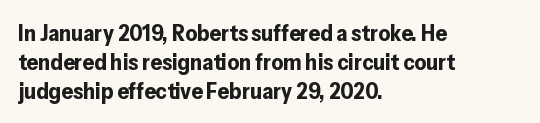
Q: Is the text bold? A: Yes.
Q: Is the text italic (slanted)? A: No, it is upright.
Q: Is the text underlined? A: No.
Q: How is the paragraph aligned? A: Left-aligned.
Q: Is the spacing between letters normal or unusually wide? A: Normal.
Q: Is the spacing between lines tight, normal or loose? A: Normal.
